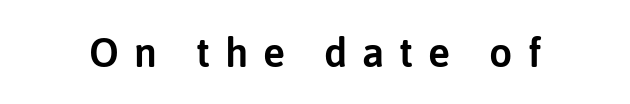
Q: Is the text italic (slanted)? A: No, it is upright.
Q: Is the typeface a serif or a sans-serif typeface? A: Sans-serif.
Q: Is the text underlined? A: No.
Q: Is the spacing between letters normal or unusually wide? A: Unusually wide.
Q: Width (condensed, normal, or wide)? A: Normal.
Q: Stroke contrast? A: Low.
Q: x-height? A: Medium.
Q: Monospaced? A: No.
